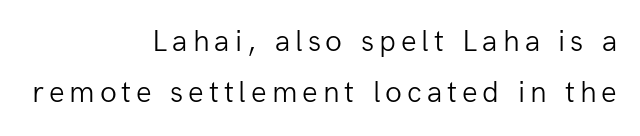
The image shows 31 px light sans-serif type, upright; set right-aligned, normal line spacing (1.65x), not underlined; low stroke contrast and a medium x-height.
